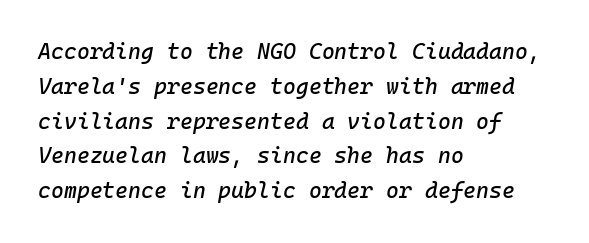
The image shows 22 px text type, italic (leaning right); set left-aligned, normal line spacing (1.58x), normal letter spacing, not underlined.
